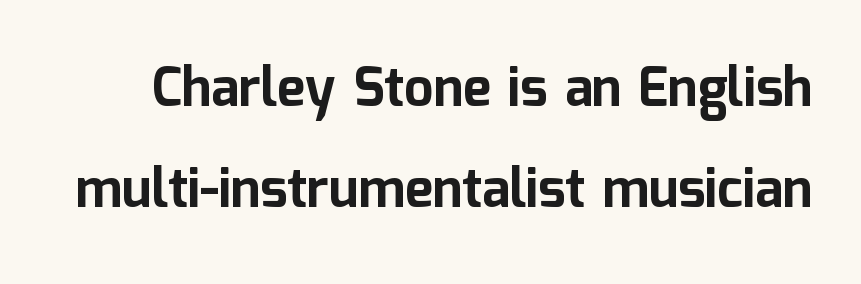
Caption: standard tracking, unaltered. Every stem runs plumb, perpendicular to the baseline. A typesetter would label this face a sans. The space beneath each line is pristine and unruled. Chunky letters — that's bold for sure. Widely set lines give the paragraph a tall, airy silhouette.
